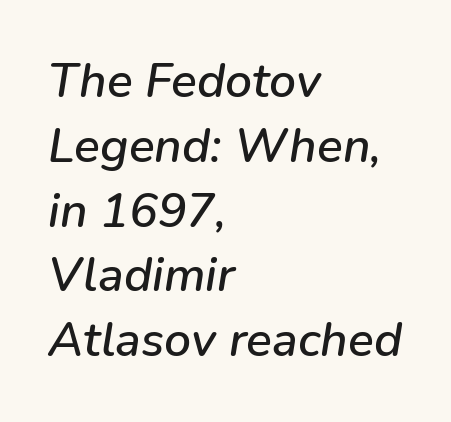
The image shows 48 px text type, italic (leaning right); set left-aligned, normal line spacing (1.35x), normal letter spacing, not underlined; low stroke contrast and a medium x-height.
